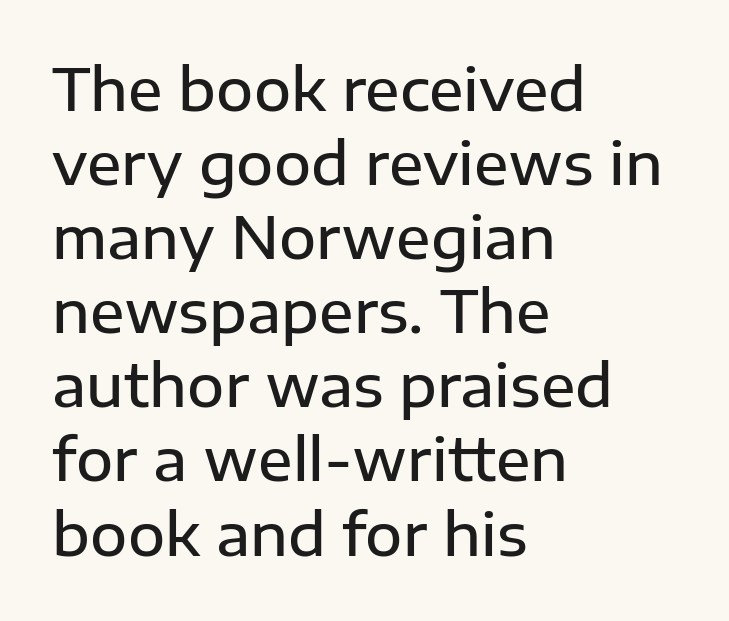
{"serif": "no", "italic": "no", "bold": "semi", "weight": "semibold", "width": "normal", "stroke_contrast": "low", "x_height": "medium", "monospaced": "no", "underline": "no", "align": "left", "line_spacing": "normal", "line_spacing_ratio": 1.3, "letter_spacing": "normal", "letter_spacing_em": 0.0, "glyph_px": 57}
